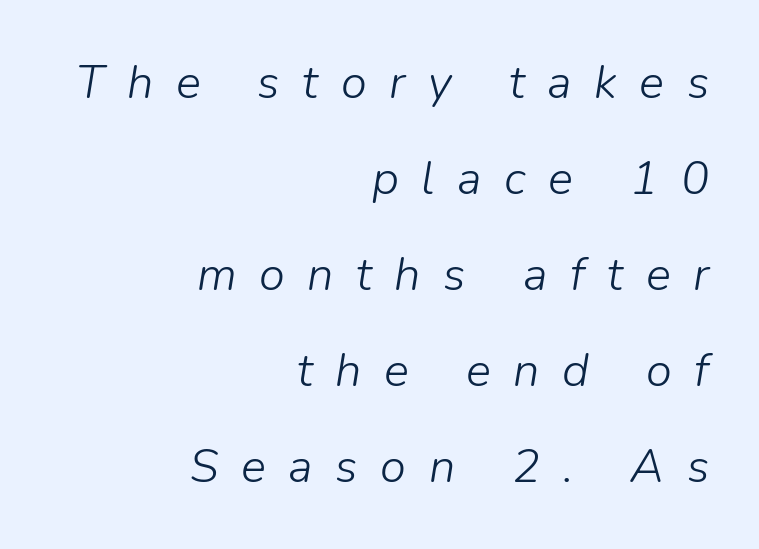
{"italic": "yes", "lean": "right", "slant_degrees": 9, "bold": "no", "weight": "light", "width": "normal", "stroke_contrast": "low", "x_height": "medium", "monospaced": "no", "underline": "no", "align": "right", "line_spacing": "loose", "line_spacing_ratio": 2.04, "letter_spacing": "wide", "letter_spacing_em": 0.48, "glyph_px": 47}
